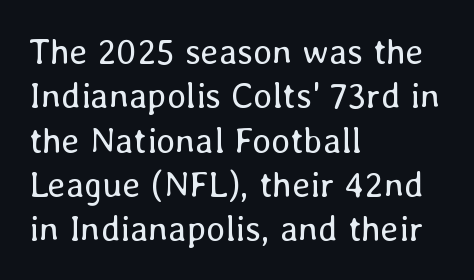
{"italic": "no", "bold": "no", "weight": "regular", "width": "normal", "stroke_contrast": "low", "x_height": "medium", "monospaced": "no", "underline": "no", "align": "left", "line_spacing_ratio": 1.23, "letter_spacing": "normal", "letter_spacing_em": 0.0, "glyph_px": 36}
